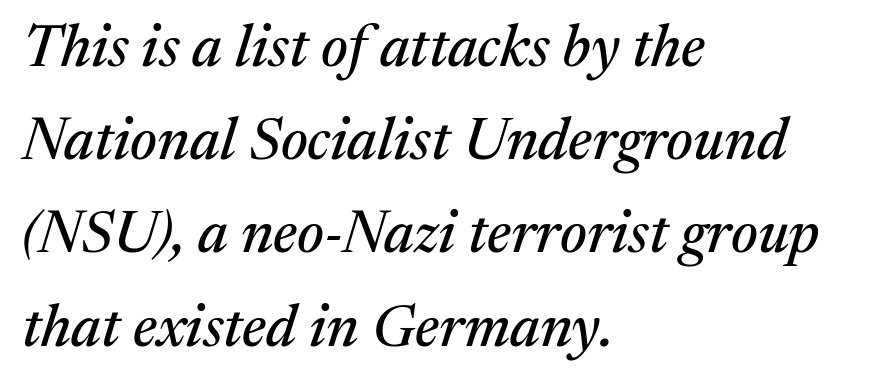
{"serif": "yes", "italic": "yes", "lean": "right", "slant_degrees": 17, "width": "normal", "stroke_contrast": "medium", "x_height": "medium", "monospaced": "no", "underline": "no", "align": "left", "line_spacing": "normal", "line_spacing_ratio": 1.58, "letter_spacing": "normal", "letter_spacing_em": 0.0, "glyph_px": 59}
